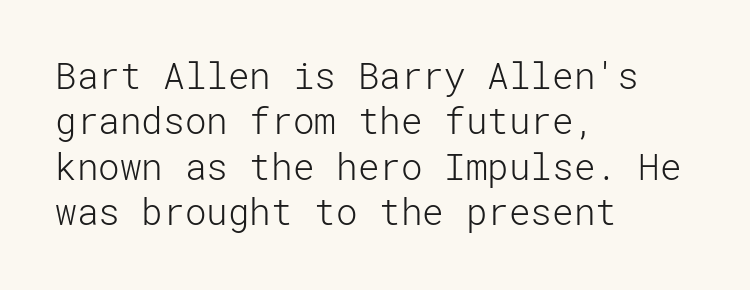
The image shows 36 px light sans-serif type, upright; set left-aligned, normal line spacing (1.26x), normal letter spacing, not underlined; low stroke contrast and a medium x-height.
